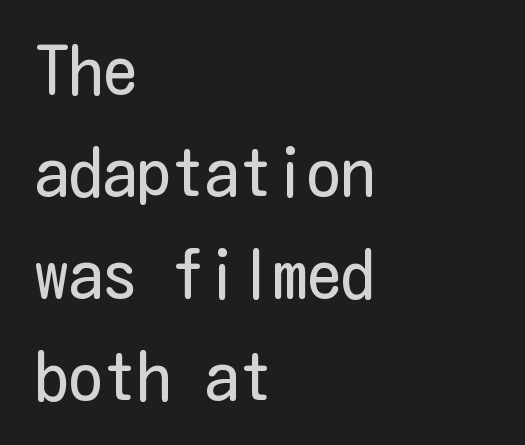
The passage is arranged the way most books set body copy — flush left. The characters display no serif detailing; their extremities are plain. This is roman type, the default non-slanted kind. The foot of each line stays bare and open. How would I describe the line gaps? Plain and ordinary.
